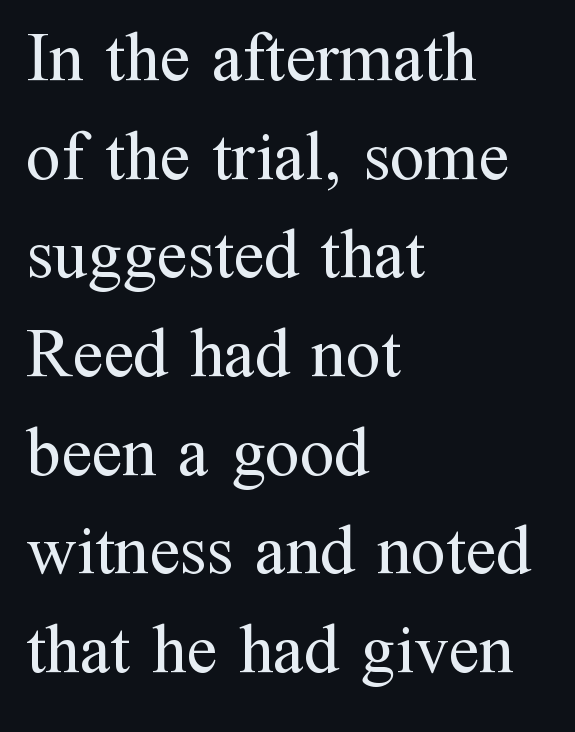
The image shows 69 px regular-weight serif type, upright; set left-aligned, normal line spacing (1.43x), normal letter spacing, not underlined; medium stroke contrast and a medium x-height.
